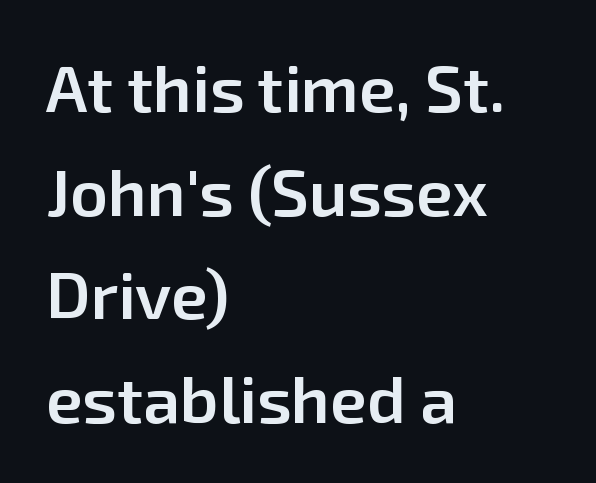
{"serif": "no", "italic": "no", "bold": "semi", "weight": "semibold", "width": "normal", "stroke_contrast": "low", "x_height": "medium", "monospaced": "no", "underline": "no", "align": "left", "line_spacing": "normal", "line_spacing_ratio": 1.57, "letter_spacing": "normal", "letter_spacing_em": 0.0, "glyph_px": 66}
